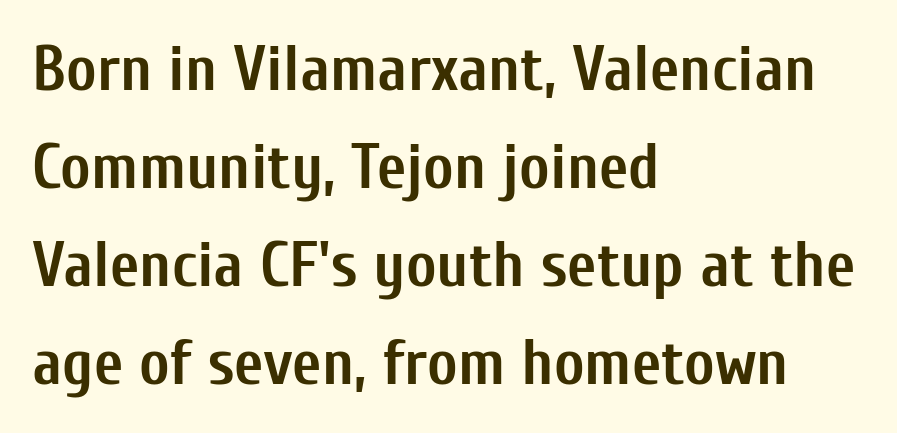
In terms of letterform style, serifs are entirely absent. These lines were composed using upright roman letters. The rendering anchors every line to the left-hand side. Do the characters align in a grid? No, the font is proportional.
